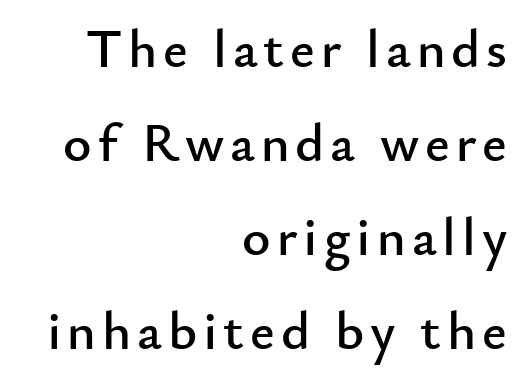
The image shows 54 px sans-serif type, upright; set right-aligned, line spacing 1.74x, not underlined; low stroke contrast and a small x-height.
